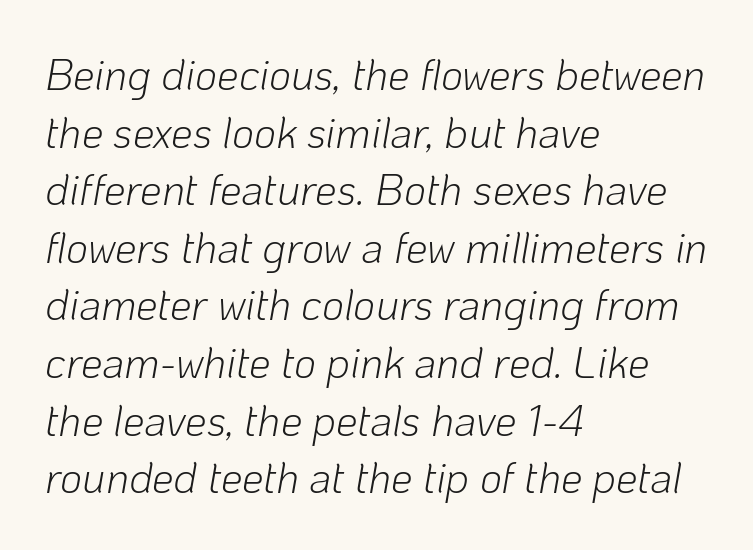
Q: Is the text bold? A: No.
Q: Is the text italic (slanted)? A: Yes, it leans right by about 10 degrees.
Q: Is the text underlined? A: No.
Q: How is the paragraph aligned? A: Left-aligned.
Q: Is the spacing between letters normal or unusually wide? A: Normal.
Q: Is the spacing between lines tight, normal or loose? A: Normal.
Q: Width (condensed, normal, or wide)? A: Normal.
Q: Stroke contrast? A: Low.
Q: x-height? A: Medium.
Q: Monospaced? A: No.
